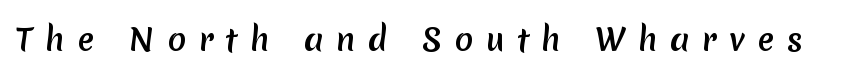
The typeface chosen for these lines omits serifs. Words appear elongated and porous because spacing is wide. The gap between lines stays unmarked. Note the varied advance widths — an 'i' is clearly narrower than an 'm'.
